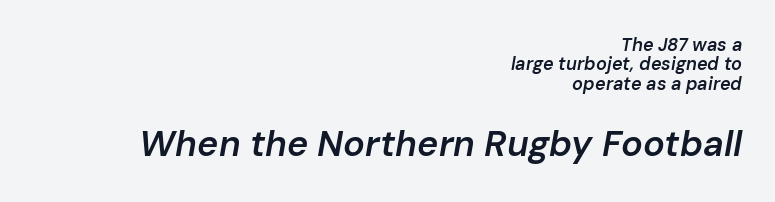
The image shows 36 px semibold type, italic (leaning right); set right-aligned, tight line spacing (1.08x), normal letter spacing, not underlined; the second (bottom) block is 2.0x larger; low stroke contrast and a medium x-height.
